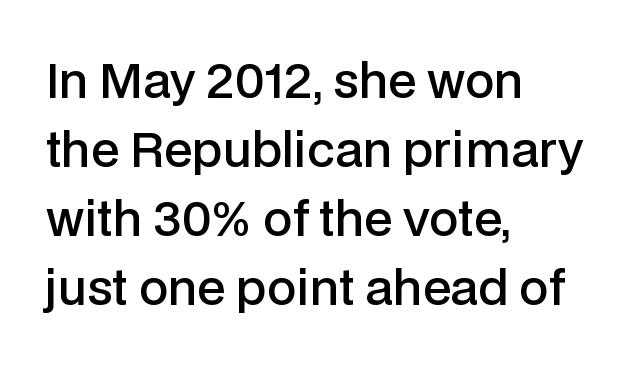
Q: Is the text bold? A: Semi-bold.
Q: Is the text italic (slanted)? A: No, it is upright.
Q: Is the typeface a serif or a sans-serif typeface? A: Sans-serif.
Q: Is the text underlined? A: No.
Q: How is the paragraph aligned? A: Left-aligned.
Q: Is the spacing between letters normal or unusually wide? A: Normal.
Q: Is the spacing between lines tight, normal or loose? A: Normal.
Q: Width (condensed, normal, or wide)? A: Normal.
Q: Stroke contrast? A: Low.
Q: x-height? A: Medium.
Q: Monospaced? A: No.
